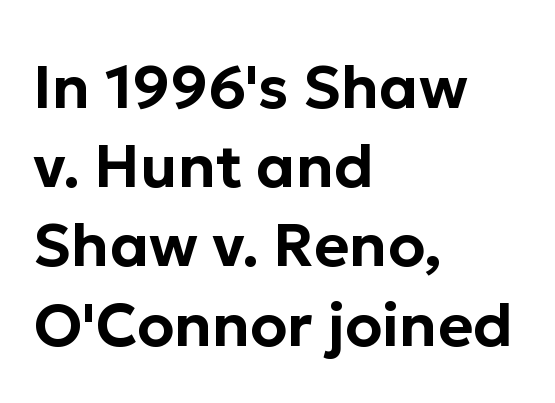
Ordinary non-slanted type is in use. A classic flush-left, rag-right setting is used for this passage. In terms of letterspacing, this is plain default setting. Letters rest on an invisible, unmarked baseline. The letters carry no serifs — their stems end cleanly without finishing strokes.
